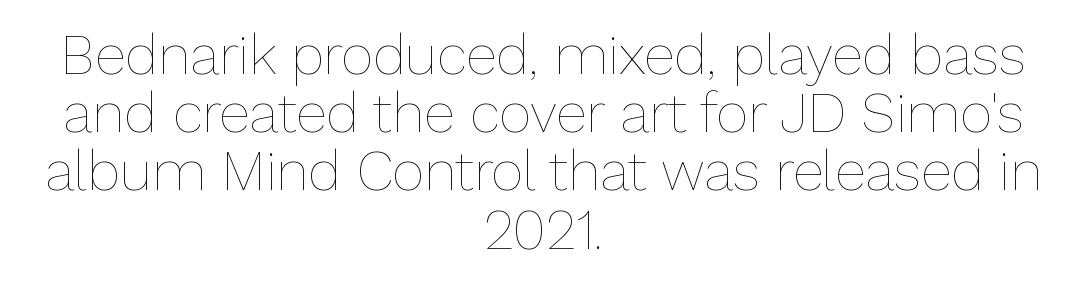
The image shows 56 px thin type, upright; set centered, tight line spacing (1.04x), normal letter spacing, not underlined; low stroke contrast and a medium x-height.
